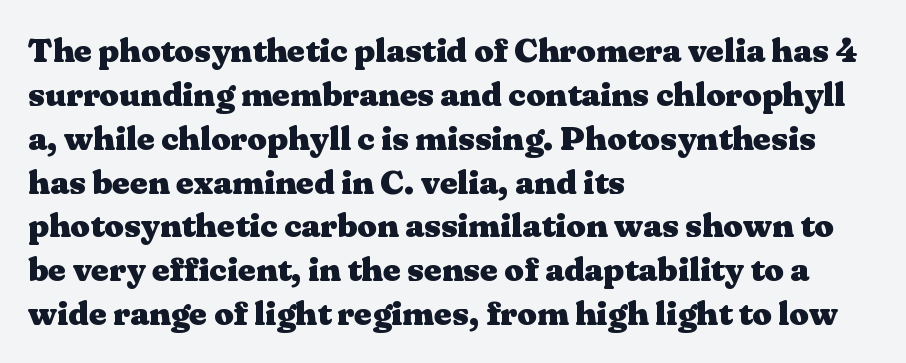
The image shows 34 px heavy, wide serif type, upright; set left-aligned, normal line spacing (1.29x), normal letter spacing, not underlined; medium stroke contrast and a medium x-height.
